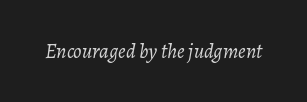
{"italic": "yes", "lean": "right", "slant_degrees": 7, "bold": "no", "underline": "no", "letter_spacing": "normal", "letter_spacing_em": 0.0, "glyph_px": 21}
